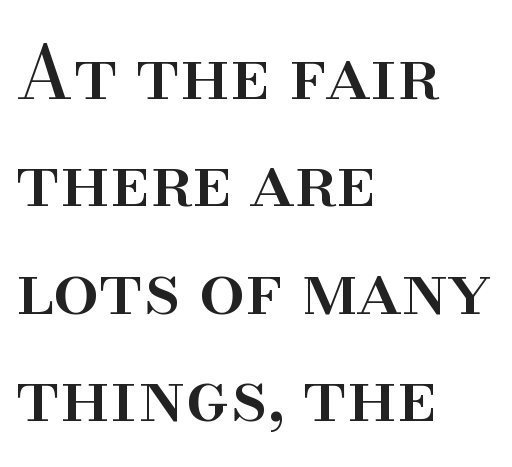
Q: Is the text italic (slanted)? A: No, it is upright.
Q: Is the typeface a serif or a sans-serif typeface? A: Serif.
Q: Is the text underlined? A: No.
Q: How is the paragraph aligned? A: Left-aligned.
Q: Is the spacing between letters normal or unusually wide? A: Normal.
Q: Is the spacing between lines tight, normal or loose? A: Normal.
Q: Width (condensed, normal, or wide)? A: Normal.
Q: Stroke contrast? A: High.
Q: x-height? A: Small.
Q: Monospaced? A: No.
